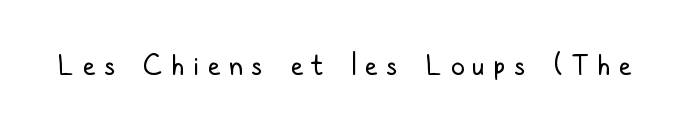
{"italic": "no", "bold": "no", "underline": "no", "letter_spacing": "wide", "letter_spacing_em": 0.33, "glyph_px": 27}
